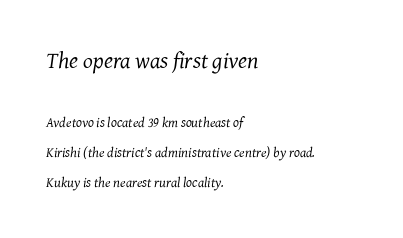
Nothing unusual about the tracking: characters are spaced as the font intends. The cut favours lightness, reaching ordinary text weight at its darkest. The words here are not underlined. Line spacing here is loose.
